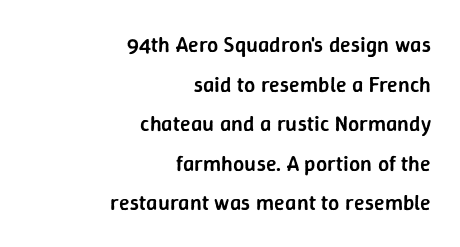
Q: Is the text bold? A: Semi-bold.
Q: Is the text italic (slanted)? A: No, it is upright.
Q: Is the text underlined? A: No.
Q: How is the paragraph aligned? A: Right-aligned.
Q: Is the spacing between letters normal or unusually wide? A: Normal.
